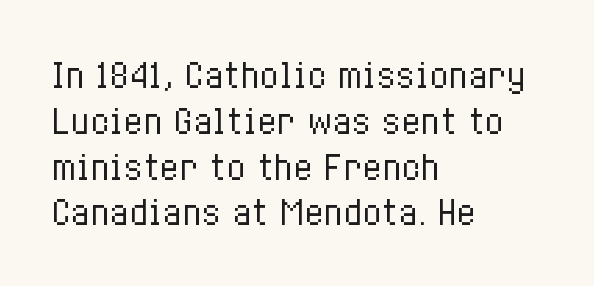
Q: Is the text bold? A: No.
Q: Is the text italic (slanted)? A: No, it is upright.
Q: Is the text underlined? A: No.
Q: How is the paragraph aligned? A: Left-aligned.
Q: Is the spacing between letters normal or unusually wide? A: Normal.
Q: Is the spacing between lines tight, normal or loose? A: Normal.
Q: Width (condensed, normal, or wide)? A: Condensed.
Q: Stroke contrast? A: Low.
Q: x-height? A: Medium.
Q: Monospaced? A: No.
